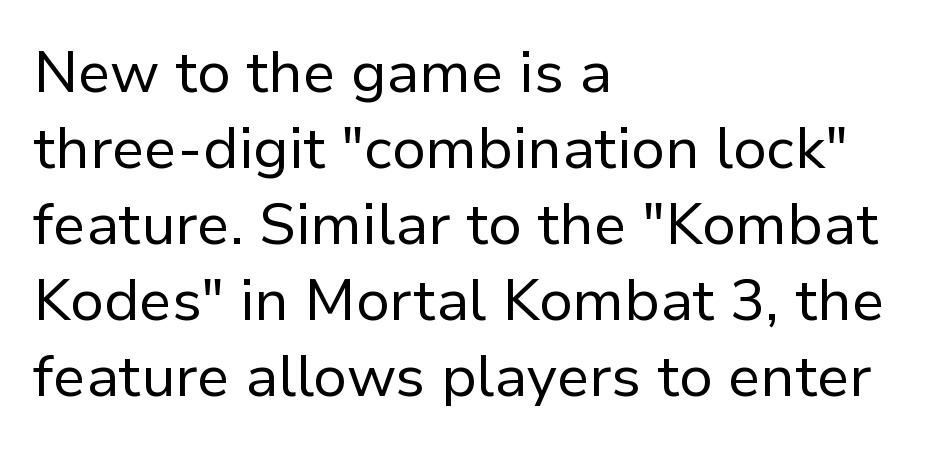
{"serif": "no", "italic": "no", "bold": "no", "weight": "regular", "width": "normal", "stroke_contrast": "low", "x_height": "medium", "monospaced": "no", "underline": "no", "align": "left", "line_spacing": "normal", "line_spacing_ratio": 1.31, "letter_spacing": "normal", "letter_spacing_em": 0.0, "glyph_px": 58}
